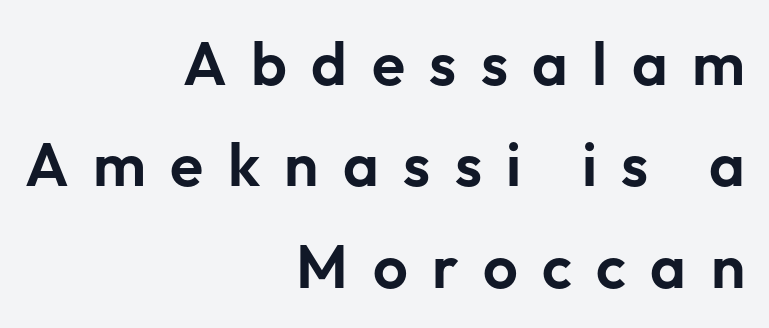
{"serif": "no", "italic": "no", "width": "normal", "stroke_contrast": "low", "x_height": "medium", "monospaced": "no", "underline": "no", "align": "right", "line_spacing": "normal", "line_spacing_ratio": 1.66, "letter_spacing": "wide", "letter_spacing_em": 0.4, "glyph_px": 61}
